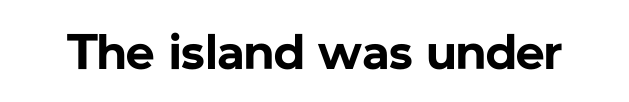
Q: Is the text bold? A: Yes.
Q: Is the text italic (slanted)? A: No, it is upright.
Q: Is the typeface a serif or a sans-serif typeface? A: Sans-serif.
Q: Is the text underlined? A: No.
Q: Is the spacing between letters normal or unusually wide? A: Normal.
Q: Width (condensed, normal, or wide)? A: Normal.
Q: Stroke contrast? A: Low.
Q: x-height? A: Medium.
Q: Monospaced? A: No.
